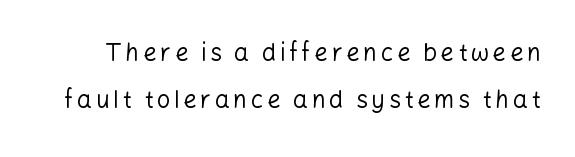
Q: Is the text bold? A: No.
Q: Is the text italic (slanted)? A: No, it is upright.
Q: Is the text underlined? A: No.
Q: Is the spacing between lines tight, normal or loose? A: Loose.
